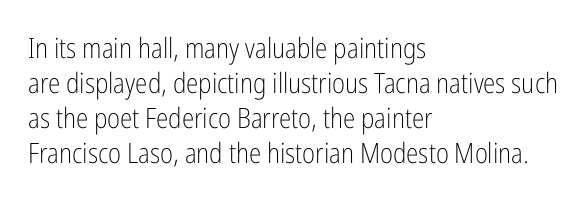
{"serif": "no", "italic": "no", "bold": "no", "weight": "light", "width": "condensed", "stroke_contrast": "low", "x_height": "medium", "monospaced": "no", "underline": "no", "align": "left", "line_spacing": "normal", "line_spacing_ratio": 1.25, "letter_spacing": "normal", "letter_spacing_em": 0.0, "glyph_px": 28}
